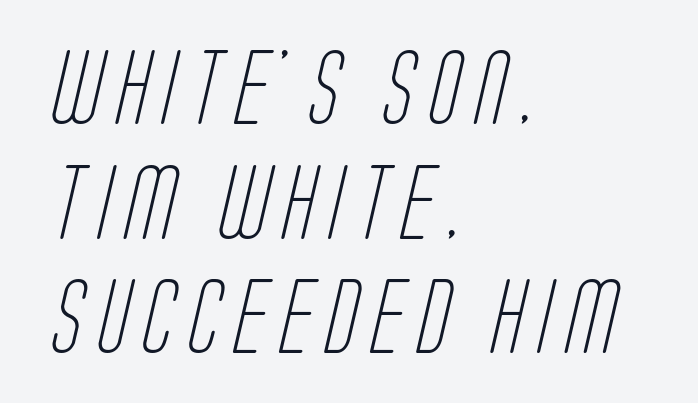
Q: Is the text bold? A: No.
Q: Is the typeface a serif or a sans-serif typeface? A: Sans-serif.
Q: Is the text underlined? A: No.
Q: How is the paragraph aligned? A: Left-aligned.
Q: Is the spacing between lines tight, normal or loose? A: Normal.
Q: Width (condensed, normal, or wide)? A: Condensed.
Q: Stroke contrast? A: Low.
Q: x-height? A: Large.
Q: Monospaced? A: No.
